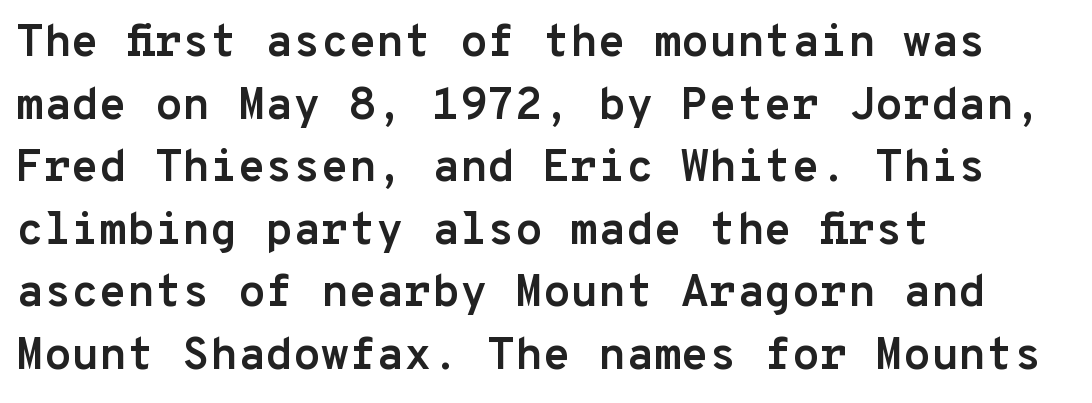
Q: Is the text bold? A: Yes.
Q: Is the text italic (slanted)? A: No, it is upright.
Q: Is the typeface a serif or a sans-serif typeface? A: Sans-serif.
Q: Is the text underlined? A: No.
Q: How is the paragraph aligned? A: Left-aligned.
Q: Is the spacing between letters normal or unusually wide? A: Normal.
Q: Is the spacing between lines tight, normal or loose? A: Normal.
Q: Width (condensed, normal, or wide)? A: Normal.
Q: Stroke contrast? A: Low.
Q: x-height? A: Medium.
Q: Monospaced? A: Yes.
